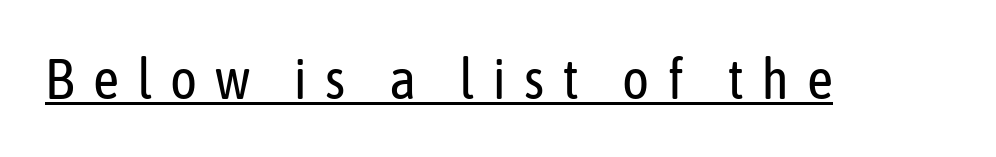
The image shows 57 px regular-weight, condensed sans-serif type, upright; set unusually wide letter spacing (+0.31 em), underlined; low stroke contrast and a medium x-height.
